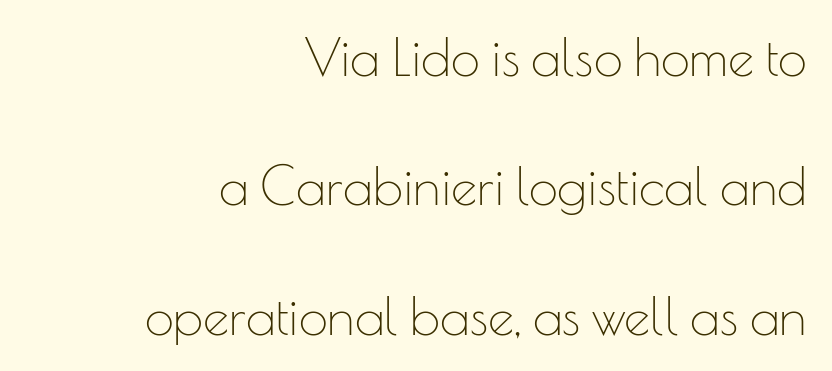
Designer's note — italics off, roman on. Honestly, there is no underline to notice here at all. Each new line begins a long way beneath the previous one. Each line ends at the same right margin while the left side varies. Weight: in the light-to-regular range. Observe the ordinary spacing: letters are neighbours, not strangers.
